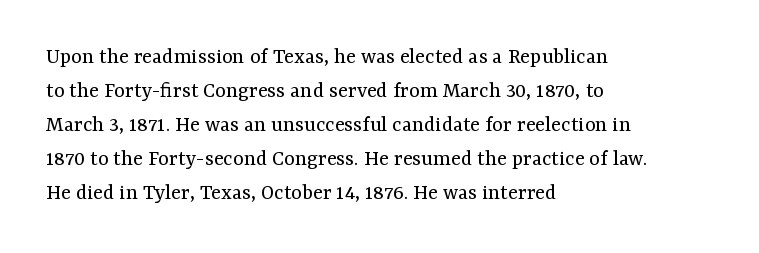
Q: Is the text bold? A: No.
Q: Is the text italic (slanted)? A: No, it is upright.
Q: Is the text underlined? A: No.
Q: How is the paragraph aligned? A: Left-aligned.
Q: Is the spacing between letters normal or unusually wide? A: Normal.
Q: Is the spacing between lines tight, normal or loose? A: Normal.
